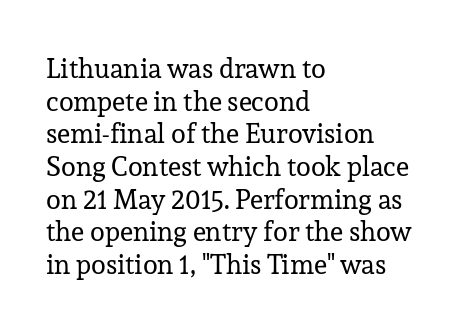
The image shows 27 px text type, upright; set left-aligned, line spacing 1.21x, normal letter spacing, not underlined.
